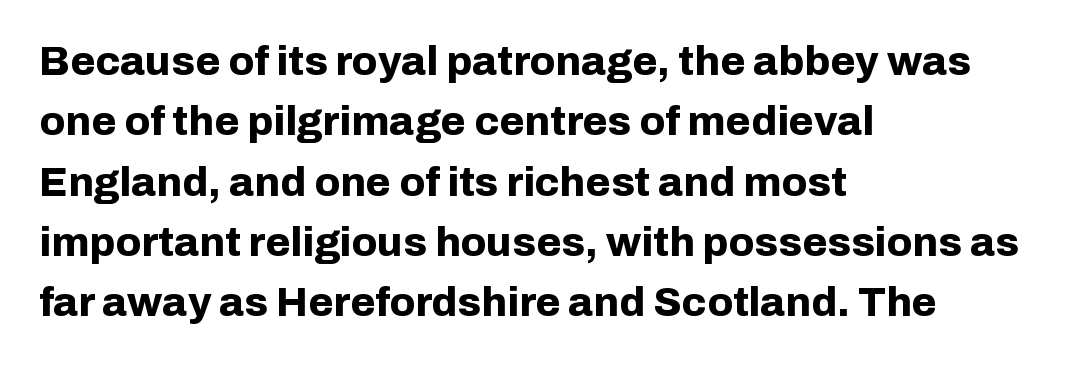
{"serif": "no", "italic": "no", "bold": "yes", "weight": "bold", "width": "normal", "stroke_contrast": "low", "x_height": "medium", "monospaced": "no", "underline": "no", "align": "left", "line_spacing": "normal", "line_spacing_ratio": 1.47, "letter_spacing": "normal", "letter_spacing_em": 0.0, "glyph_px": 41}
